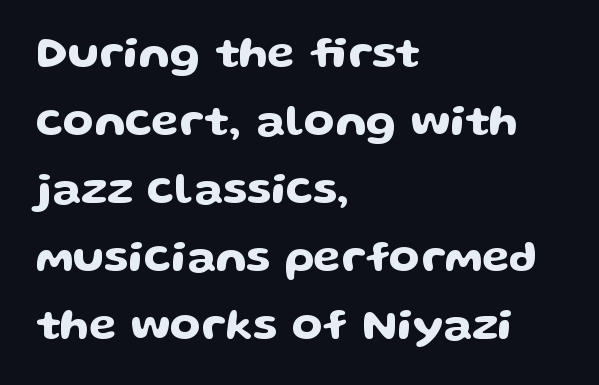
Q: Is the text italic (slanted)? A: No, it is upright.
Q: Is the typeface a serif or a sans-serif typeface? A: Sans-serif.
Q: Is the text underlined? A: No.
Q: How is the paragraph aligned? A: Left-aligned.
Q: Is the spacing between letters normal or unusually wide? A: Normal.
Q: Is the spacing between lines tight, normal or loose? A: Normal.
Q: Width (condensed, normal, or wide)? A: Wide.
Q: Stroke contrast? A: Low.
Q: x-height? A: Medium.
Q: Monospaced? A: No.
